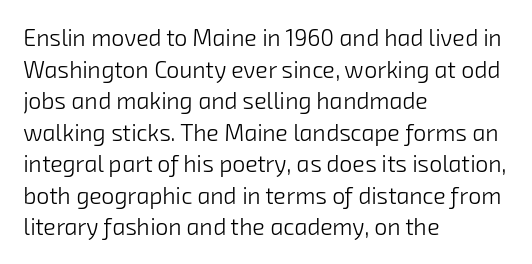
Nothing heavy about these letters — not bold at all. You could call the tracking neutral — neither tight nor loose. Is there much room between lines? A standard amount, neither cramped nor airy. Horizontally, the lines are justified to the leading edge only.
